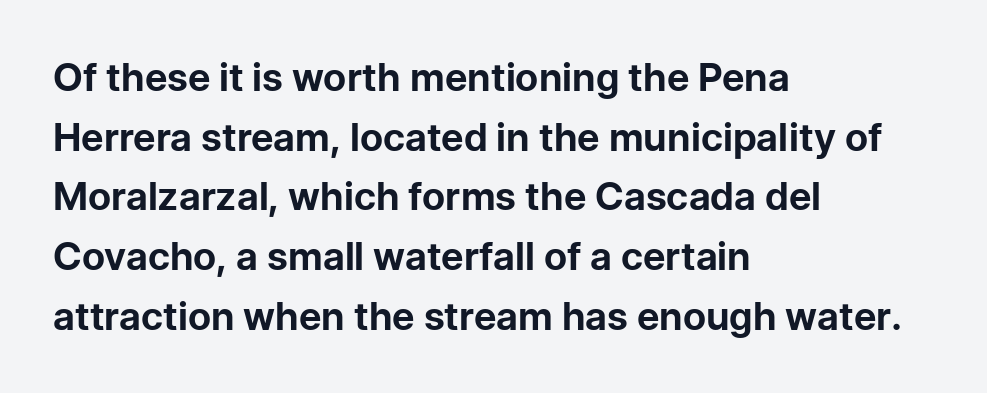
Leftover space on each line is placed entirely after the last word. Think of a printed novel: that variable character pitch is what you see here. Rule under the text: the space is simply empty. Serif or sans? Sans — the stroke terminals are bare. Short note: letters normally spaced.
